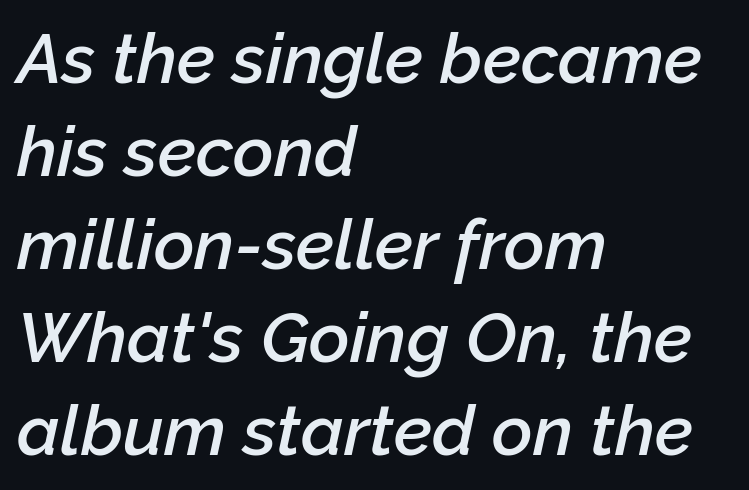
The image shows 70 px semibold type, italic (leaning right); set left-aligned, normal line spacing (1.33x), normal letter spacing, not underlined; low stroke contrast and a medium x-height.
